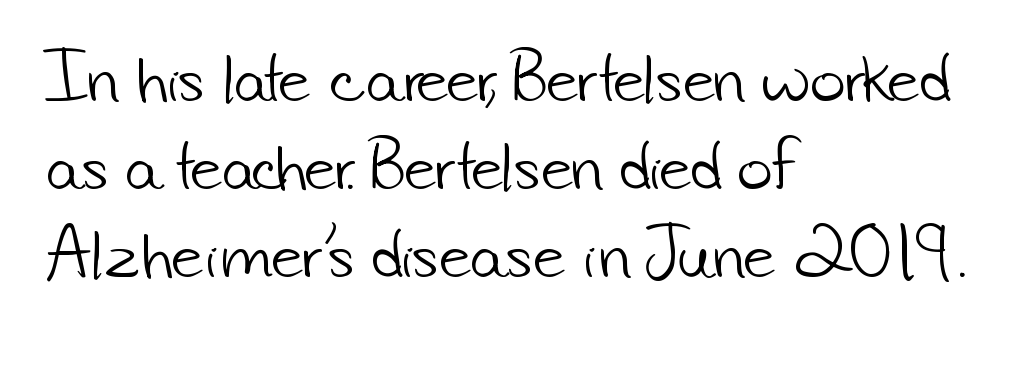
The image shows 60 px light sans-serif type; set left-aligned, normal line spacing (1.47x), normal letter spacing, not underlined; low stroke contrast and a small x-height.
